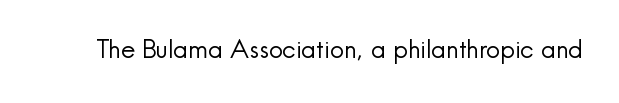
Q: Is the text bold? A: No.
Q: Is the text italic (slanted)? A: No, it is upright.
Q: Is the text underlined? A: No.
Q: Is the spacing between letters normal or unusually wide? A: Normal.
